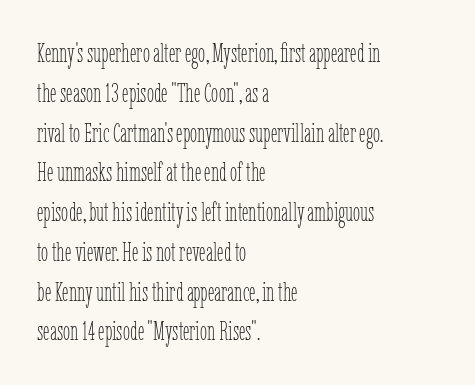
The image shows 26 px text type, upright; set left-aligned, normal line spacing (1.53x), normal letter spacing, not underlined.
